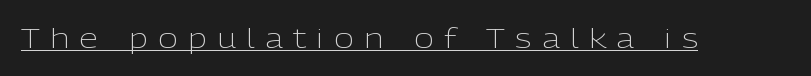
It's the straight-up-and-down kind of type. Heaviness? Minimal to ordinary, like unemphasized prose. Does a line run under the words? Yes, clearly. A typesetter would call this heavily tracked-out type.
